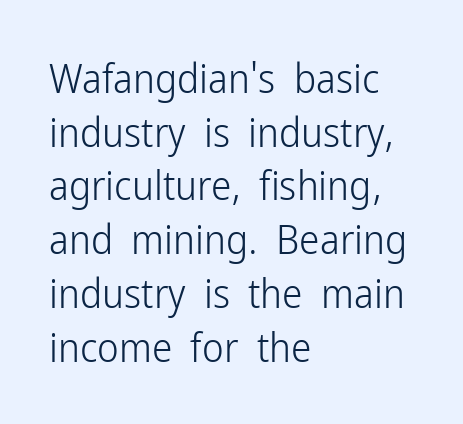
Q: Is the text bold? A: No.
Q: Is the text italic (slanted)? A: No, it is upright.
Q: Is the typeface a serif or a sans-serif typeface? A: Sans-serif.
Q: Is the text underlined? A: No.
Q: How is the paragraph aligned? A: Left-aligned.
Q: Is the spacing between letters normal or unusually wide? A: Normal.
Q: Is the spacing between lines tight, normal or loose? A: Normal.
Q: Width (condensed, normal, or wide)? A: Condensed.
Q: Stroke contrast? A: Low.
Q: x-height? A: Medium.
Q: Monospaced? A: No.
